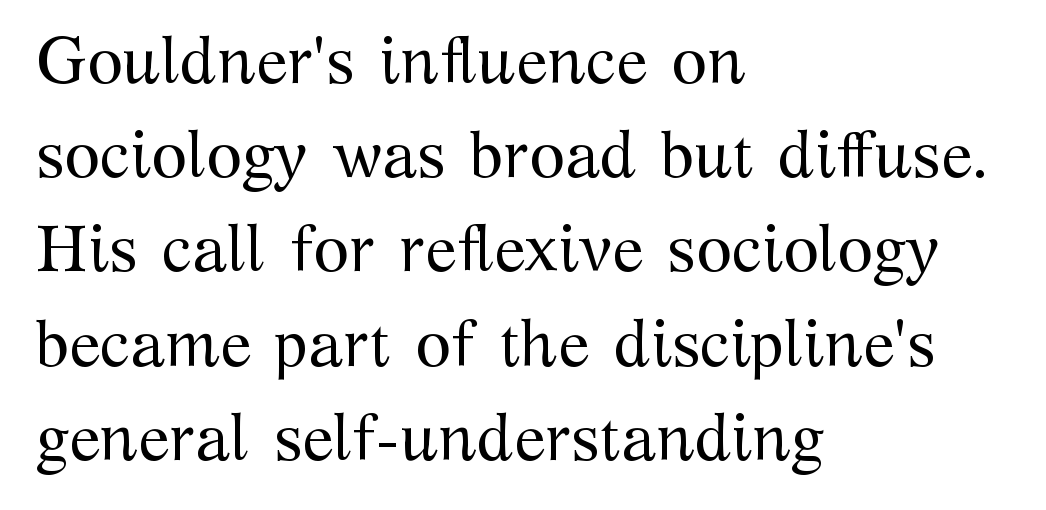
The image shows 65 px regular-weight serif type, upright; set left-aligned, normal line spacing (1.45x), normal letter spacing, not underlined; medium stroke contrast and a medium x-height.
